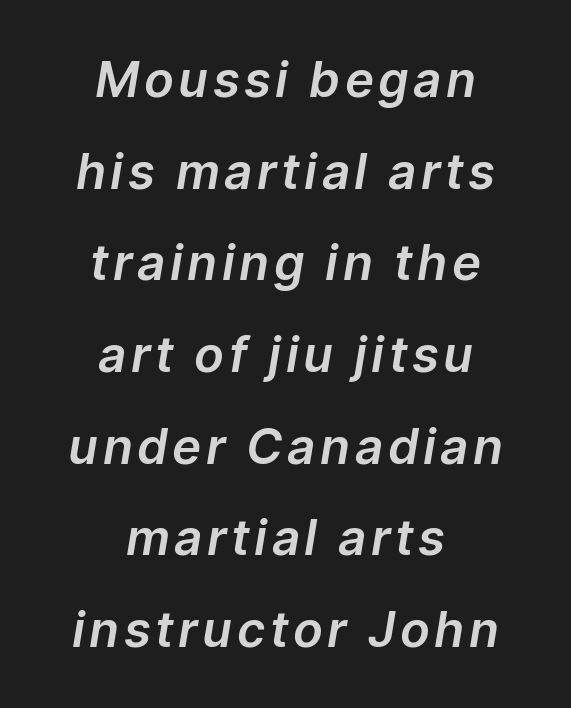
Q: Is the text italic (slanted)? A: Yes, it leans right by about 9 degrees.
Q: Is the text underlined? A: No.
Q: How is the paragraph aligned? A: Centered.
Q: Width (condensed, normal, or wide)? A: Normal.
Q: Stroke contrast? A: Low.
Q: x-height? A: Medium.
Q: Monospaced? A: No.
